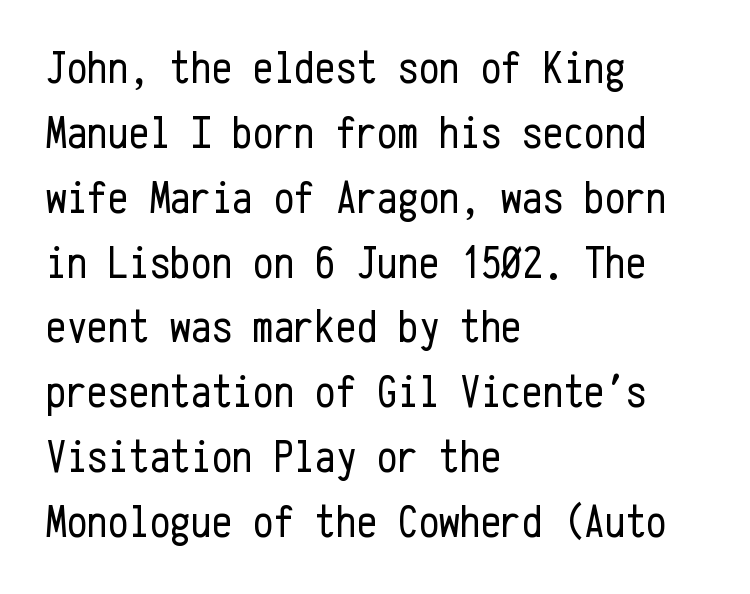
The image shows 46 px regular-weight, condensed sans-serif type, upright, monospaced; set left-aligned, normal line spacing (1.41x), normal letter spacing, not underlined; low stroke contrast and a medium x-height.
